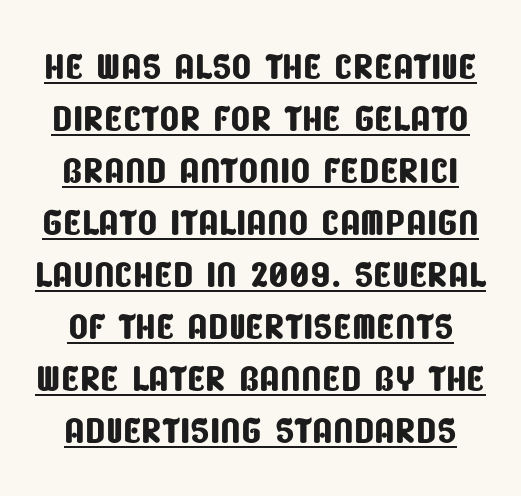
{"serif": "no", "width": "condensed", "stroke_contrast": "low", "x_height": "large", "monospaced": "no", "underline": "yes", "align": "center", "line_spacing": "tight", "line_spacing_ratio": 1.0, "letter_spacing": "normal", "letter_spacing_em": 0.0, "glyph_px": 52}
